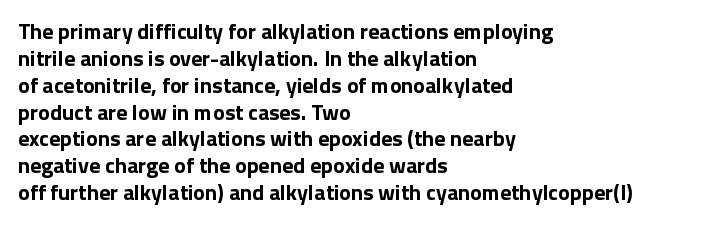
A typesetter would mark this as roman, not italic. What stands out about the letter spacing? Nothing — it is the standard amount. The baseline area is clear. Caption: bold face, heavy strokes.
